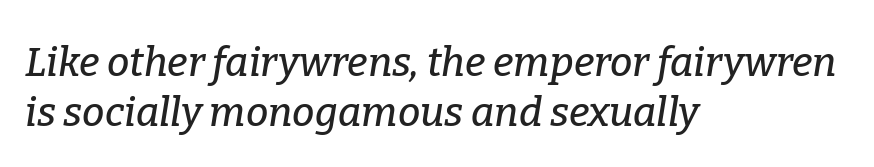
Are there feet on the stems? There are — it's a serif. When letters slant like this, we call the style italic. Descenders are the only things crossing below the line. Here the glyphs are tracked normally, forming tight word shapes. Which margin do the lines hug? The left one — the right edge is uneven.
